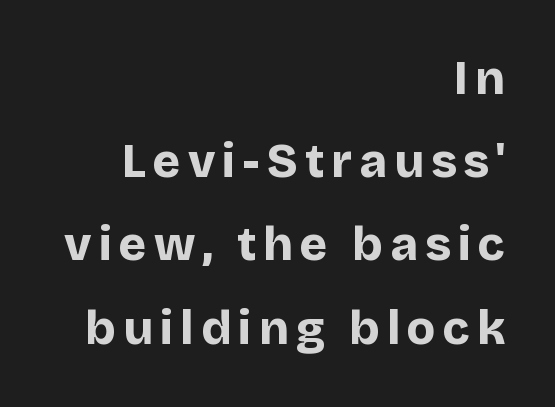
{"serif": "no", "italic": "no", "bold": "yes", "weight": "bold", "width": "normal", "stroke_contrast": "low", "x_height": "large", "monospaced": "no", "underline": "no", "align": "right", "line_spacing_ratio": 1.77, "glyph_px": 47}
